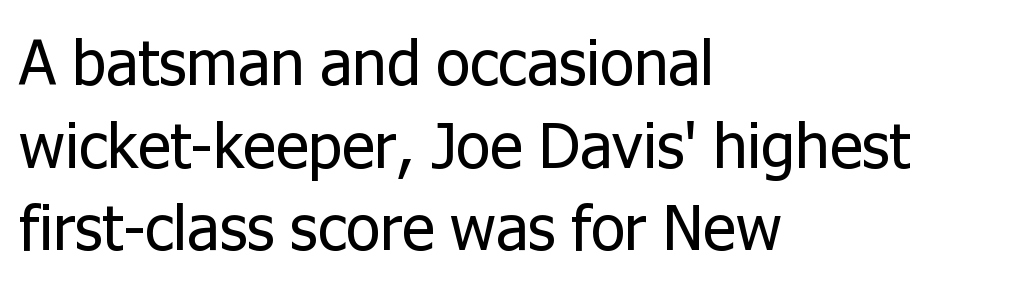
The image shows 63 px regular-weight sans-serif type, upright; set left-aligned, normal line spacing (1.31x), normal letter spacing, not underlined; low stroke contrast and a medium x-height.
